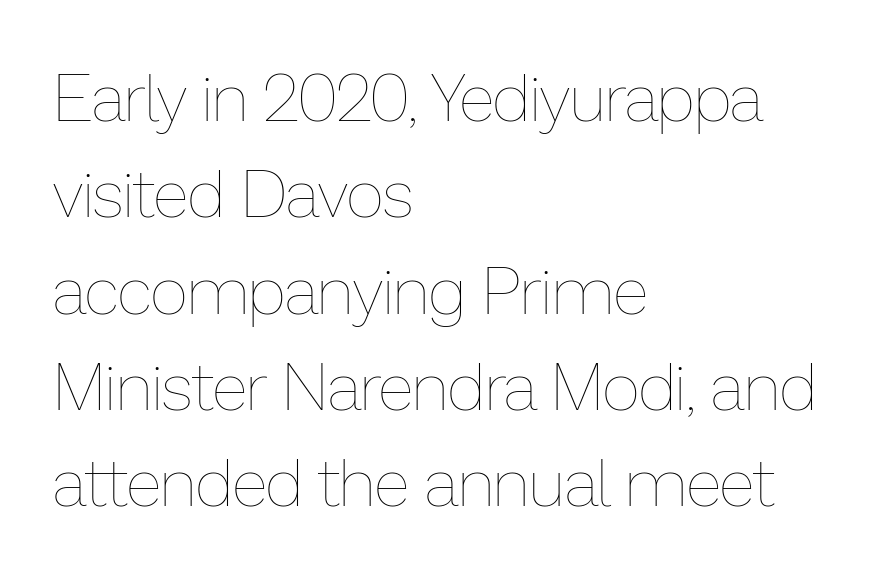
Reading down the block, your eye returns to a fixed left position each line. What stands out about the letter spacing? Nothing — it is the standard amount. Bare-footed words on every line. Spacing verdict: proportional, widths tailored to each character. Every stem runs plumb, perpendicular to the baseline.
